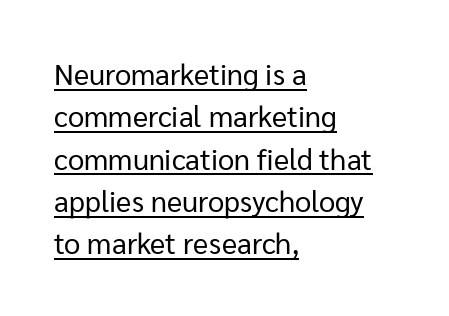
Q: Is the text bold? A: No.
Q: Is the text italic (slanted)? A: No, it is upright.
Q: Is the typeface a serif or a sans-serif typeface? A: Sans-serif.
Q: Is the text underlined? A: Yes.
Q: How is the paragraph aligned? A: Left-aligned.
Q: Is the spacing between letters normal or unusually wide? A: Normal.
Q: Is the spacing between lines tight, normal or loose? A: Normal.
Q: Width (condensed, normal, or wide)? A: Normal.
Q: Stroke contrast? A: Low.
Q: x-height? A: Medium.
Q: Monospaced? A: No.
